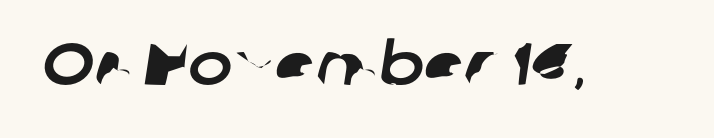
The image shows 59 px sans-serif type; set normal letter spacing, not underlined; low stroke contrast and a medium x-height.
